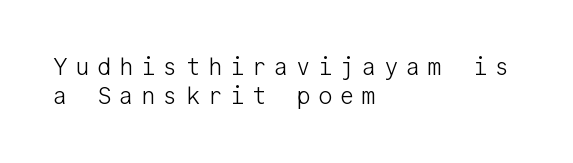
{"italic": "no", "bold": "no", "underline": "no", "align": "left", "line_spacing_ratio": 1.21, "letter_spacing": "wide", "letter_spacing_em": 0.32, "glyph_px": 24}
